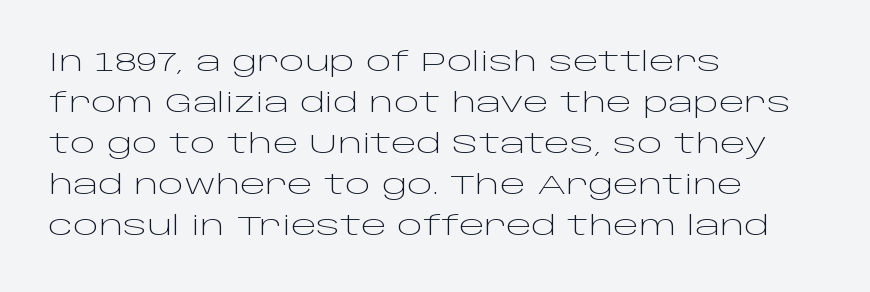
{"italic": "no", "bold": "no", "underline": "no", "align": "left", "line_spacing": "normal", "line_spacing_ratio": 1.52, "letter_spacing": "normal", "letter_spacing_em": 0.0, "glyph_px": 27}
